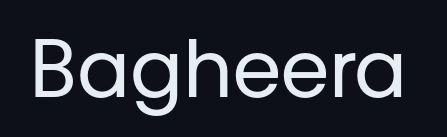
{"serif": "no", "italic": "no", "bold": "no", "weight": "regular", "width": "normal", "stroke_contrast": "low", "x_height": "medium", "monospaced": "no", "underline": "no", "letter_spacing": "normal", "letter_spacing_em": 0.0, "glyph_px": 78}
